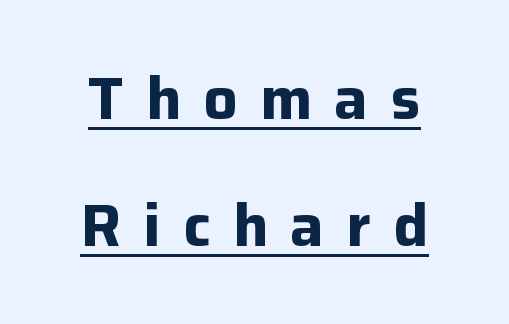
{"serif": "no", "italic": "no", "bold": "yes", "weight": "bold", "width": "normal", "stroke_contrast": "low", "x_height": "medium", "monospaced": "no", "underline": "yes", "align": "center", "line_spacing": "loose", "line_spacing_ratio": 2.12, "letter_spacing": "wide", "letter_spacing_em": 0.37, "glyph_px": 60}
